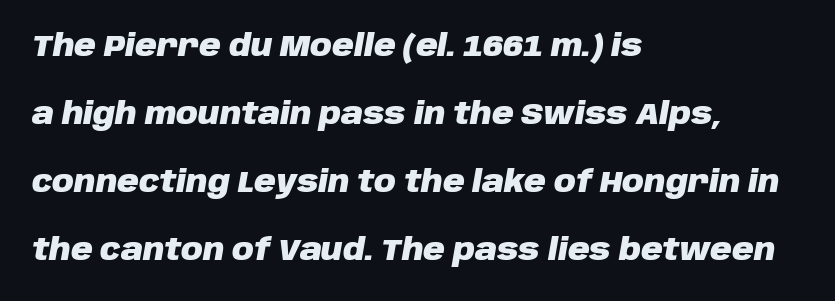
The passage shown is emphatically bold. Spacing verdict: proportional, widths tailored to each character. Only glyphs here, with clear space below each row. If you measured baseline to baseline, you'd find a long distance. The letterforms sit shoulder to shoulder at normal distance.
